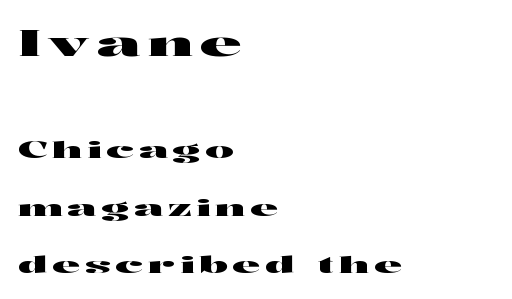
The image shows 36 px wide sans-serif type, upright; set left-aligned, loose line spacing (2.38x), unusually wide letter spacing (+0.2 em), not underlined; the first (top) block is 1.5x larger; high stroke contrast and a medium x-height.
